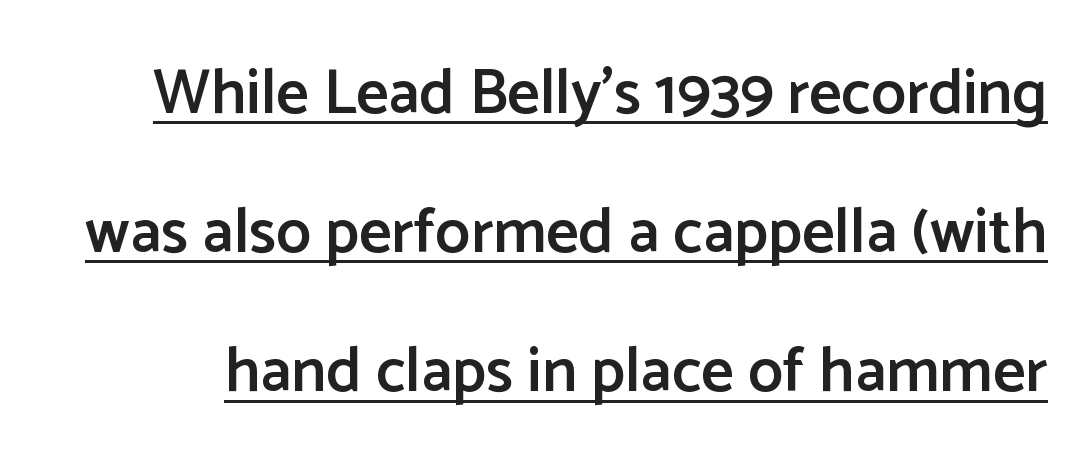
{"serif": "no", "italic": "no", "bold": "semi", "weight": "semibold", "width": "normal", "stroke_contrast": "low", "x_height": "medium", "monospaced": "no", "underline": "yes", "line_spacing": "loose", "line_spacing_ratio": 2.21, "letter_spacing": "normal", "letter_spacing_em": 0.0, "glyph_px": 63}
